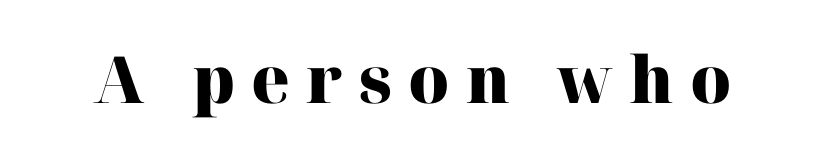
Q: Is the text bold? A: Yes.
Q: Is the text italic (slanted)? A: No, it is upright.
Q: Is the typeface a serif or a sans-serif typeface? A: Serif.
Q: Is the text underlined? A: No.
Q: Is the spacing between letters normal or unusually wide? A: Unusually wide.
Q: Width (condensed, normal, or wide)? A: Normal.
Q: Stroke contrast? A: High.
Q: x-height? A: Medium.
Q: Monospaced? A: No.
